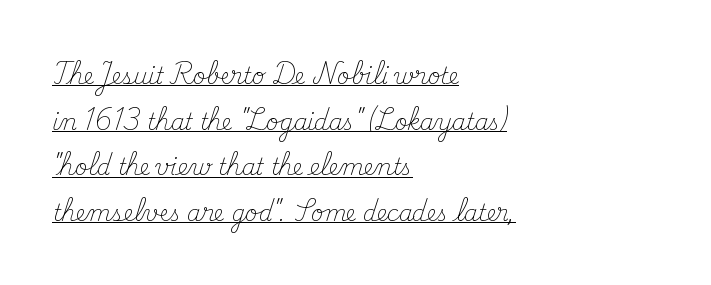
{"bold": "no", "underline": "yes", "align": "left", "line_spacing": "loose", "line_spacing_ratio": 2.07, "letter_spacing": "normal", "letter_spacing_em": 0.0, "glyph_px": 22}
